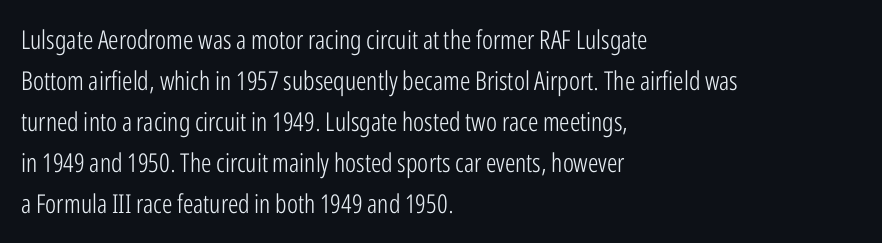
Q: Is the text bold? A: No.
Q: Is the text italic (slanted)? A: No, it is upright.
Q: Is the text underlined? A: No.
Q: How is the paragraph aligned? A: Left-aligned.
Q: Is the spacing between letters normal or unusually wide? A: Normal.
Q: Is the spacing between lines tight, normal or loose? A: Normal.
